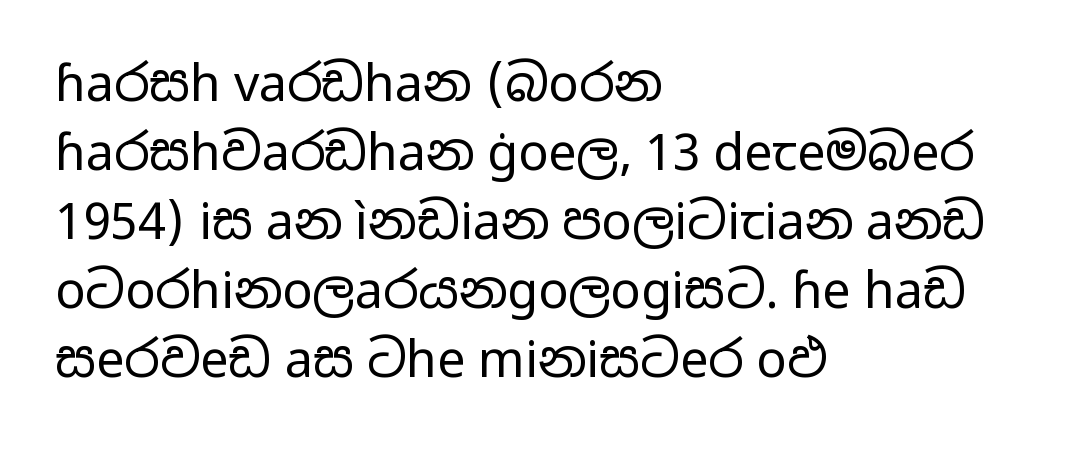
{"serif": "no", "italic": "no", "bold": "no", "weight": "regular", "width": "wide", "stroke_contrast": "low", "x_height": "medium", "monospaced": "no", "underline": "no", "align": "left", "line_spacing": "normal", "line_spacing_ratio": 1.38, "letter_spacing": "normal", "letter_spacing_em": 0.0, "glyph_px": 50}
